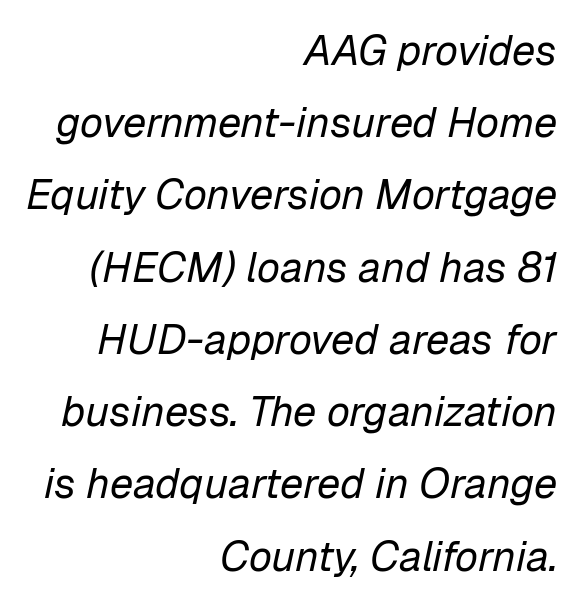
{"italic": "yes", "lean": "right", "slant_degrees": 12, "bold": "no", "weight": "regular", "width": "normal", "stroke_contrast": "low", "x_height": "medium", "monospaced": "no", "underline": "no", "align": "right", "line_spacing_ratio": 1.72, "letter_spacing": "normal", "letter_spacing_em": 0.0, "glyph_px": 42}
